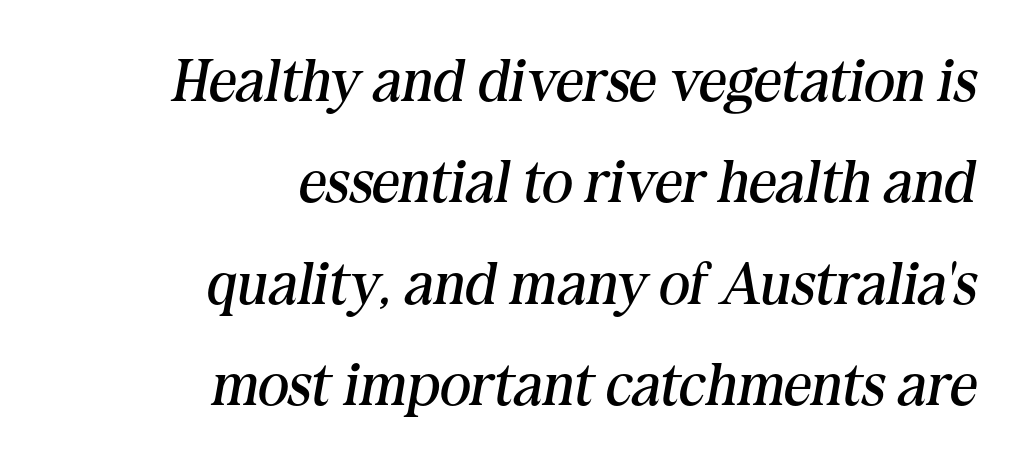
{"serif": "yes", "italic": "yes", "lean": "right", "slant_degrees": 10, "bold": "no", "weight": "regular", "width": "normal", "stroke_contrast": "medium", "x_height": "medium", "monospaced": "no", "underline": "no", "align": "right", "line_spacing": "normal", "line_spacing_ratio": 1.69, "letter_spacing": "normal", "letter_spacing_em": 0.0, "glyph_px": 60}
